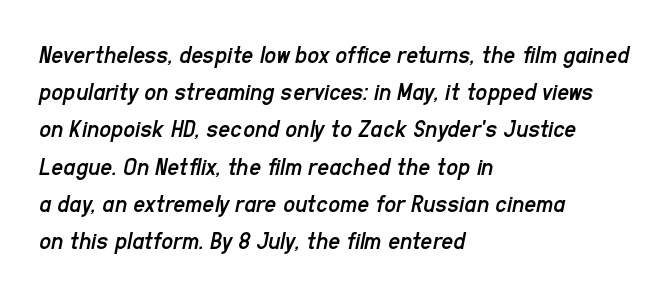
{"italic": "yes", "lean": "right", "slant_degrees": 11, "bold": "no", "underline": "no", "align": "left", "line_spacing": "normal", "line_spacing_ratio": 1.43, "letter_spacing": "normal", "letter_spacing_em": 0.0, "glyph_px": 26}
